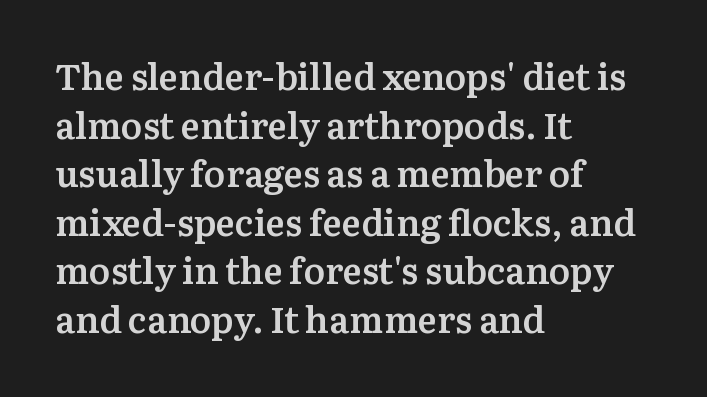
The image shows 36 px semibold serif type, upright; set left-aligned, normal line spacing (1.35x), normal letter spacing, not underlined; medium stroke contrast and a medium x-height.
